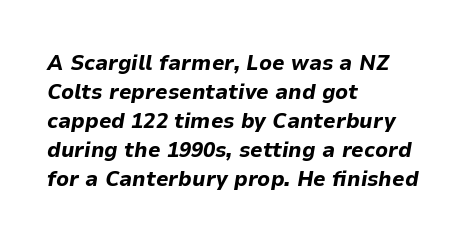
Pretty heavy lettering here — definitely bold. The passage is arranged the way most books set body copy — flush left. A typesetter would call this leading conventional body-copy spacing. The gaps between neighbouring characters are ordinary and unremarkable. A typesetter would mark this as italic. Check the space under the baseline: it is left empty.
